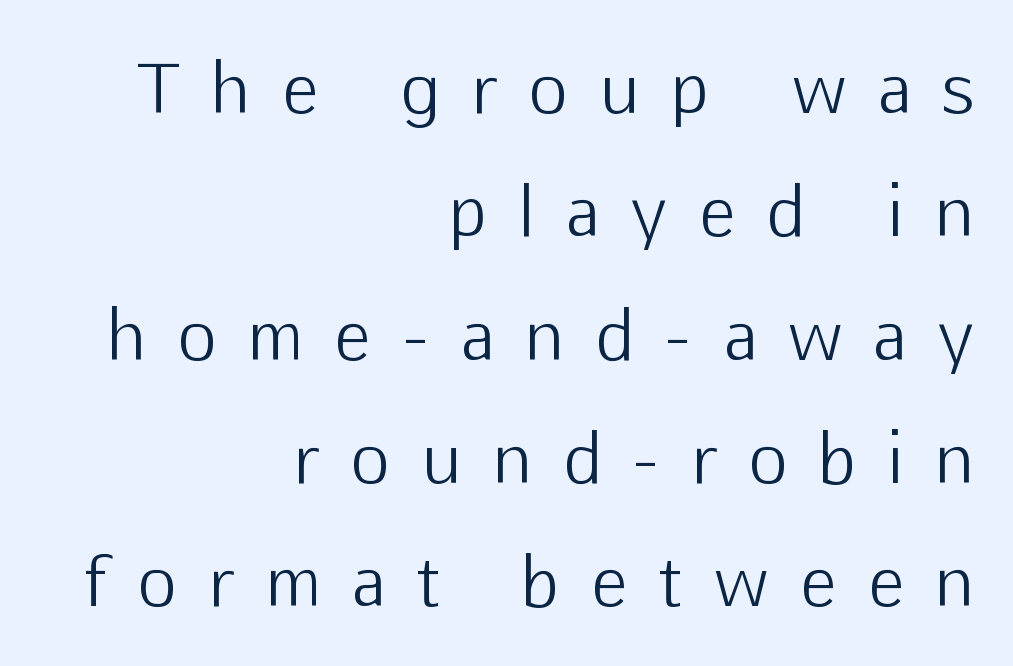
{"serif": "no", "italic": "no", "bold": "no", "weight": "light", "width": "normal", "stroke_contrast": "low", "x_height": "medium", "monospaced": "no", "underline": "no", "align": "right", "line_spacing_ratio": 1.84, "letter_spacing": "wide", "letter_spacing_em": 0.49, "glyph_px": 67}
